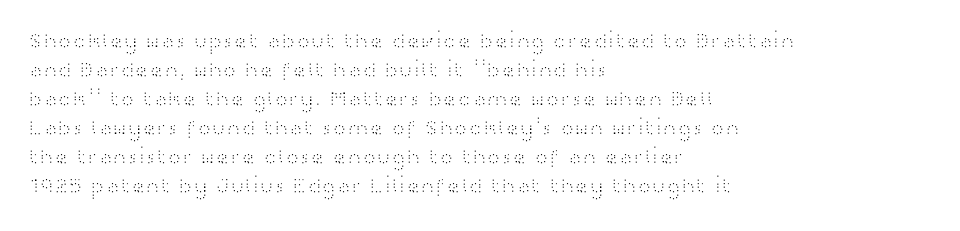
Tall strokes in this sample are plumb rather than angled. The passage shown has conventional tracking throughout. Every row of glyphs begins at an identical x-position on the left. A normal amount of white space separates one row of letters from the next. Type without underlining.
